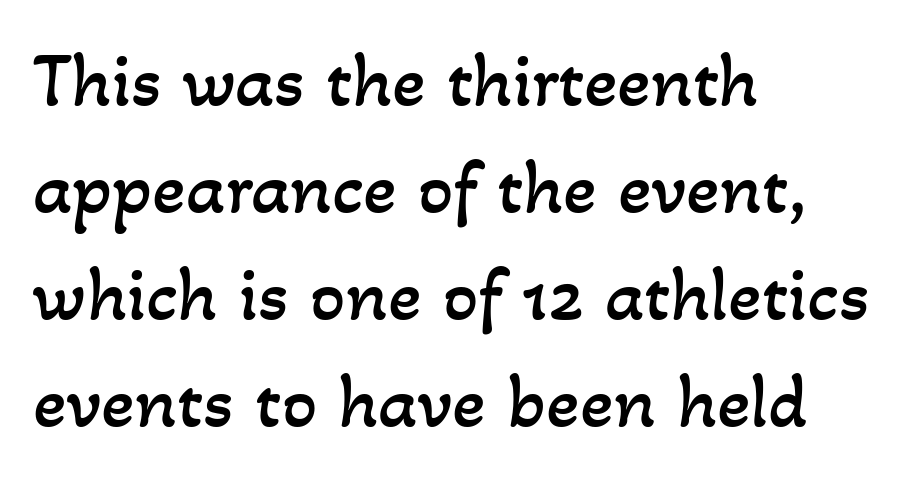
Q: Is the text bold? A: No.
Q: Is the text underlined? A: No.
Q: How is the paragraph aligned? A: Left-aligned.
Q: Is the spacing between letters normal or unusually wide? A: Normal.
Q: Is the spacing between lines tight, normal or loose? A: Normal.
Q: Width (condensed, normal, or wide)? A: Normal.
Q: Stroke contrast? A: Low.
Q: x-height? A: Small.
Q: Monospaced? A: No.
